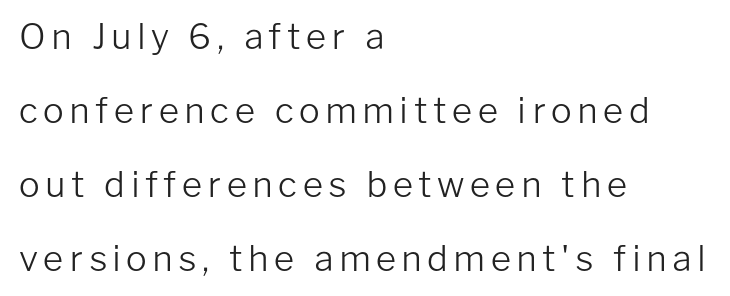
{"serif": "no", "italic": "no", "bold": "no", "weight": "light", "width": "normal", "stroke_contrast": "low", "x_height": "medium", "monospaced": "no", "underline": "no", "align": "left", "line_spacing": "loose", "line_spacing_ratio": 2.11, "glyph_px": 35}
